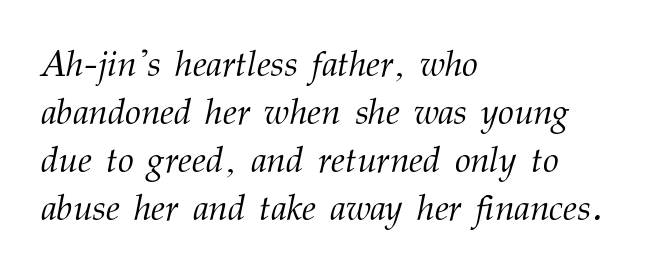
The image shows 36 px light serif type, italic (leaning right); set left-aligned, normal line spacing (1.33x), normal letter spacing, not underlined; medium stroke contrast and a medium x-height.
